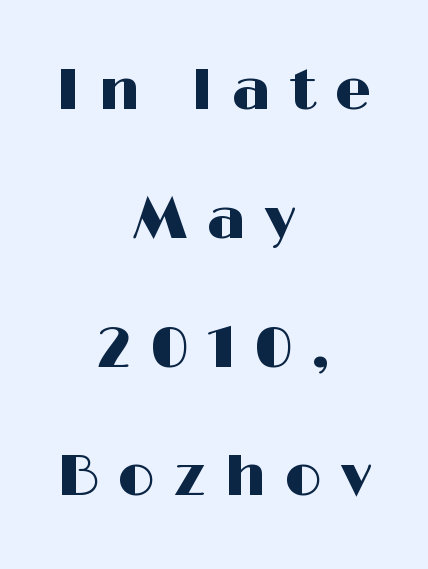
{"serif": "no", "italic": "no", "width": "wide", "stroke_contrast": "high", "x_height": "medium", "monospaced": "no", "underline": "no", "align": "center", "line_spacing": "loose", "line_spacing_ratio": 2.22, "letter_spacing": "wide", "letter_spacing_em": 0.32, "glyph_px": 58}
